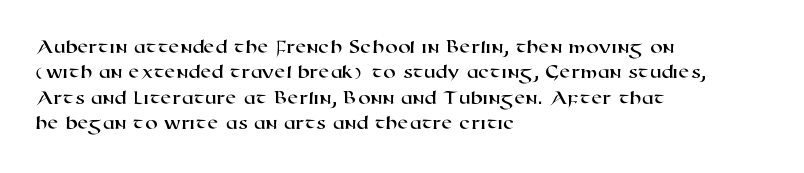
The image shows 20 px text type; set left-aligned, normal line spacing (1.27x), normal letter spacing, not underlined.
